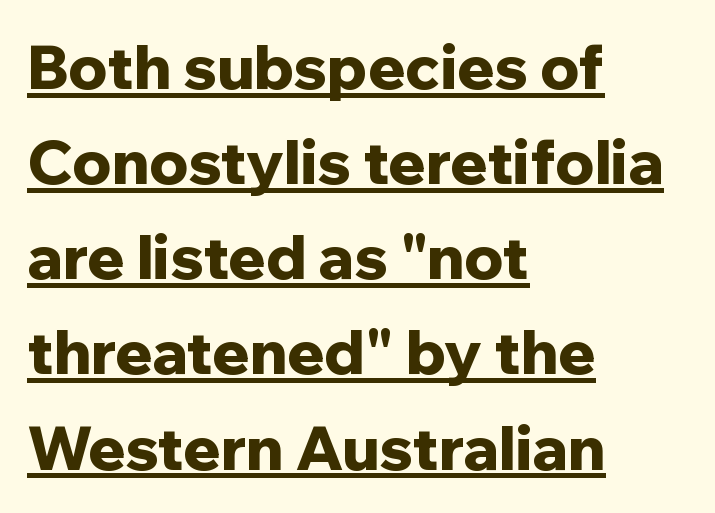
Q: Is the text bold? A: Yes.
Q: Is the text italic (slanted)? A: No, it is upright.
Q: Is the typeface a serif or a sans-serif typeface? A: Sans-serif.
Q: Is the text underlined? A: Yes.
Q: How is the paragraph aligned? A: Left-aligned.
Q: Is the spacing between letters normal or unusually wide? A: Normal.
Q: Is the spacing between lines tight, normal or loose? A: Normal.
Q: Width (condensed, normal, or wide)? A: Normal.
Q: Stroke contrast? A: Low.
Q: x-height? A: Medium.
Q: Monospaced? A: No.
